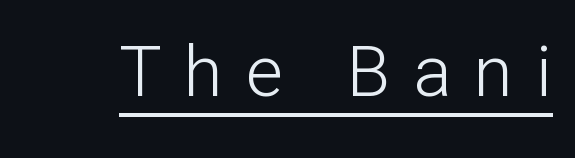
The tracking jumps out immediately: characters are airy and widely separated. The font sits on the lighter half of the weight spectrum, regular included. Caption: lettering with a line underneath. A typesetter would call this proportional, since set widths differ per character.
